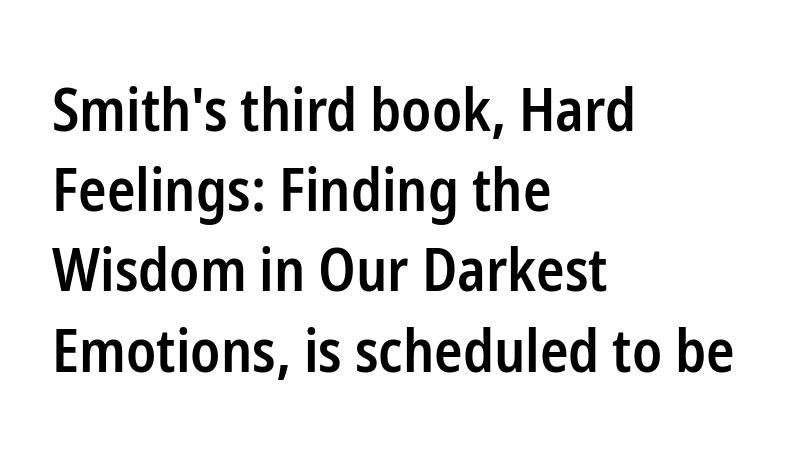
Q: Is the text bold? A: Semi-bold.
Q: Is the text italic (slanted)? A: No, it is upright.
Q: Is the typeface a serif or a sans-serif typeface? A: Sans-serif.
Q: Is the text underlined? A: No.
Q: How is the paragraph aligned? A: Left-aligned.
Q: Is the spacing between letters normal or unusually wide? A: Normal.
Q: Is the spacing between lines tight, normal or loose? A: Normal.
Q: Width (condensed, normal, or wide)? A: Condensed.
Q: Stroke contrast? A: Low.
Q: x-height? A: Medium.
Q: Monospaced? A: No.
